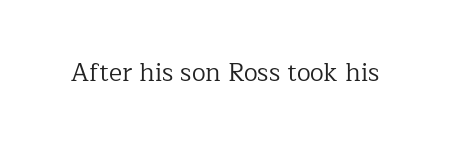
Q: Is the text bold? A: No.
Q: Is the text italic (slanted)? A: No, it is upright.
Q: Is the text underlined? A: No.
Q: Is the spacing between letters normal or unusually wide? A: Normal.
